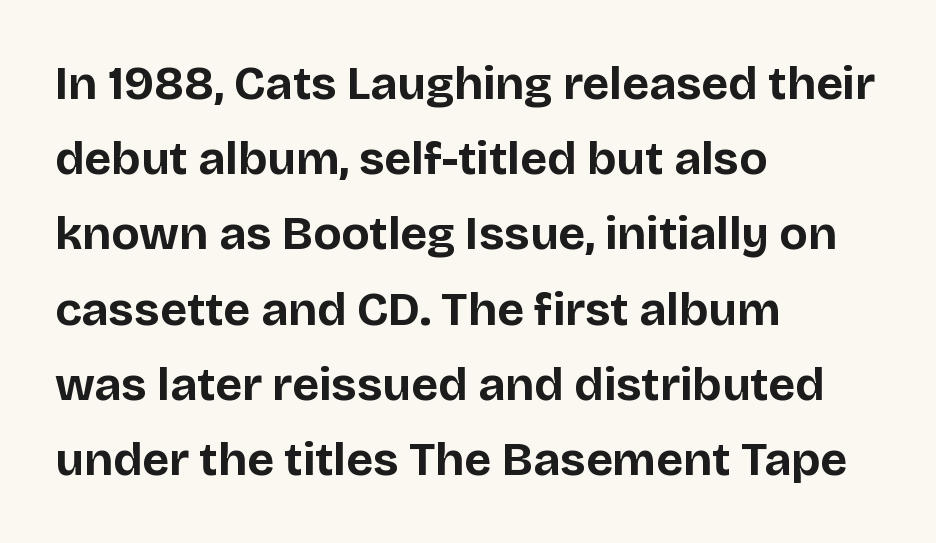
The image shows 47 px bold sans-serif type, upright; set left-aligned, normal line spacing (1.6x), normal letter spacing, not underlined; low stroke contrast and a large x-height.
